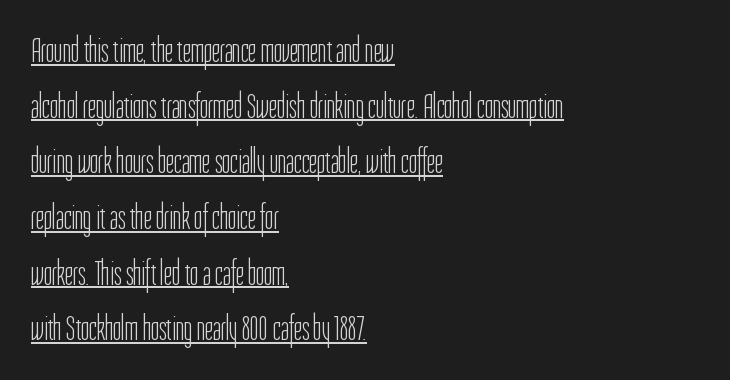
Characters follow at the spacing the type designer built in. The face used here is proportionally spaced, like ordinary book or web type. You can see a thin bar hugging the bottom of the glyphs. Successive baselines arrive at the customary interval. The font is comparable to plain body text, perhaps lighter. Stroke terminals: plain, sans-serif.
